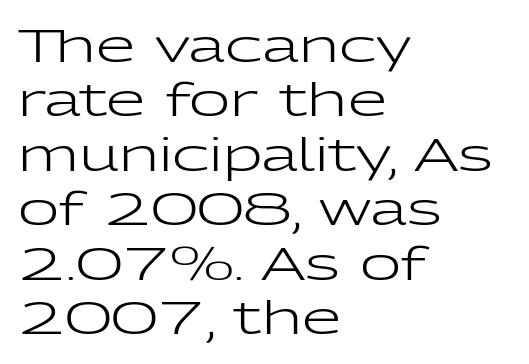
The image shows 45 px regular-weight, wide sans-serif type, upright; set left-aligned, line spacing 1.21x, normal letter spacing, not underlined; low stroke contrast and a medium x-height.
